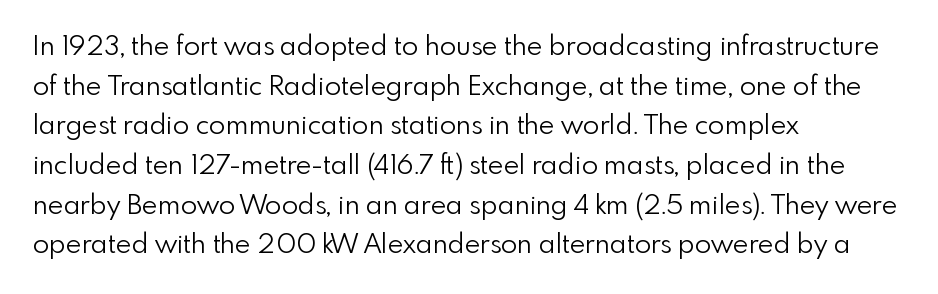
Notice how descenders clear the ascenders below comfortably — that's standard leading. Inter-character spacing is left at the font's built-in metrics. Bare-footed words on every line. The strokes are not fattened; the text isn't bold. A student would call this left alignment; a typographer would say flush left, rag right.
